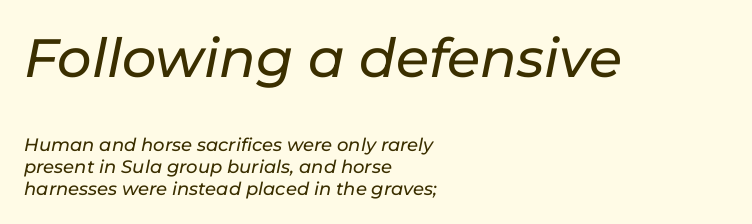
Which of the two is more prominent by size? The first, at the top. Note the varied advance widths — an 'i' is clearly narrower than an 'm'. The rendering keeps characters at their native spacing. Style check: oblique.
